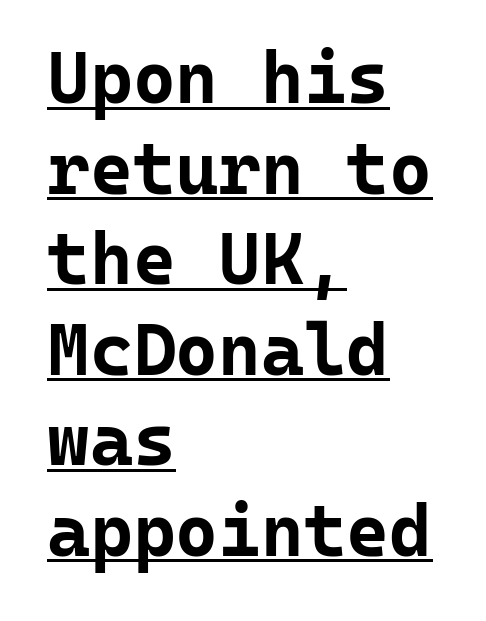
You can tell it's not italic because the verticals are truly vertical. Typeset ragged right — the left edge is the straight one. These lines carry a lot of weight — the face is fully bold. The sample's only ornament is a line tracing under the words. A typesetter would call this monospace, since all characters share one set width. The designer went with a sans here, leaving each stem footless.
